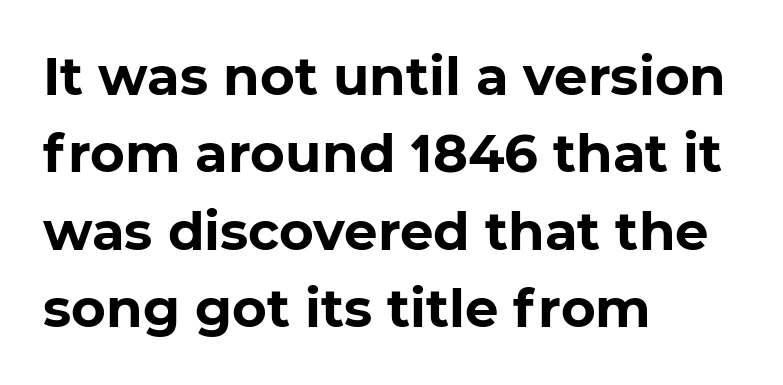
The image shows 53 px bold sans-serif type; set left-aligned, normal line spacing (1.46x), normal letter spacing, not underlined; low stroke contrast and a medium x-height.
